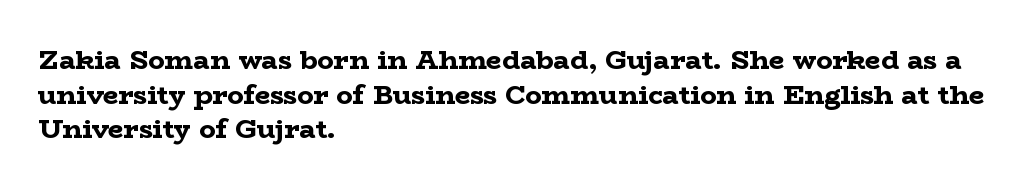
The image shows 27 px bold type, upright; set left-aligned, normal line spacing (1.28x), normal letter spacing, not underlined.
